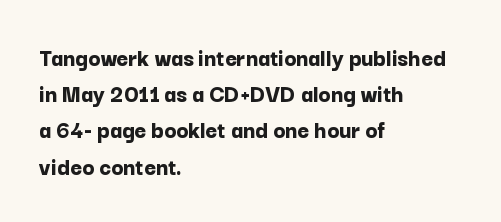
The image shows 25 px bold type, upright; set left-aligned, normal line spacing (1.45x), normal letter spacing, not underlined.
